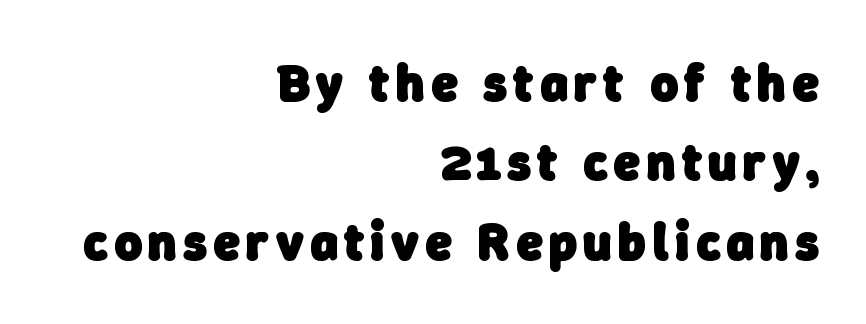
{"serif": "no", "bold": "yes", "weight": "heavy", "width": "normal", "stroke_contrast": "low", "x_height": "medium", "monospaced": "no", "underline": "no", "align": "right", "line_spacing": "normal", "line_spacing_ratio": 1.5, "glyph_px": 53}
